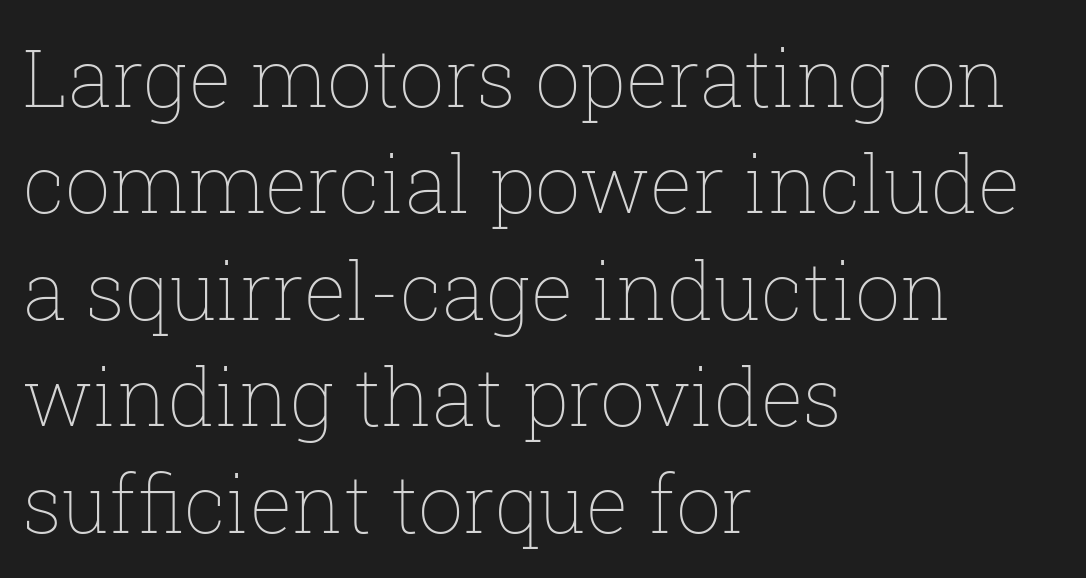
Each letter keeps its own natural width here, so spacing adapts to shape. Each new line begins a customary step beneath the previous one. Casual observation: everything's shoved over to the left. The strokes carry an ordinary text weight at most. Check under the words: just untouched page. Upright lettering throughout.
